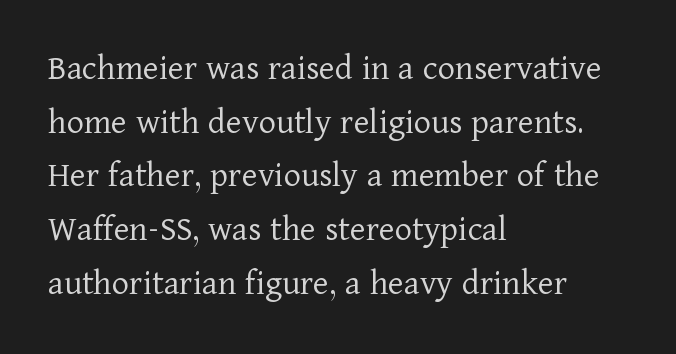
{"serif": "yes", "italic": "no", "bold": "no", "weight": "light", "width": "normal", "stroke_contrast": "low", "x_height": "medium", "monospaced": "no", "underline": "no", "align": "left", "line_spacing": "normal", "line_spacing_ratio": 1.45, "letter_spacing": "normal", "letter_spacing_em": 0.0, "glyph_px": 37}
